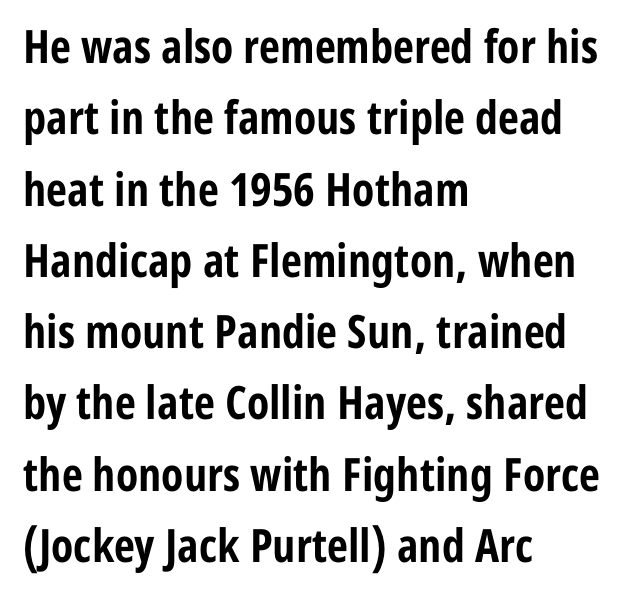
Q: Is the text bold? A: Yes.
Q: Is the text italic (slanted)? A: No, it is upright.
Q: Is the typeface a serif or a sans-serif typeface? A: Sans-serif.
Q: Is the text underlined? A: No.
Q: How is the paragraph aligned? A: Left-aligned.
Q: Is the spacing between letters normal or unusually wide? A: Normal.
Q: Is the spacing between lines tight, normal or loose? A: Normal.
Q: Width (condensed, normal, or wide)? A: Condensed.
Q: Stroke contrast? A: Low.
Q: x-height? A: Medium.
Q: Monospaced? A: No.
